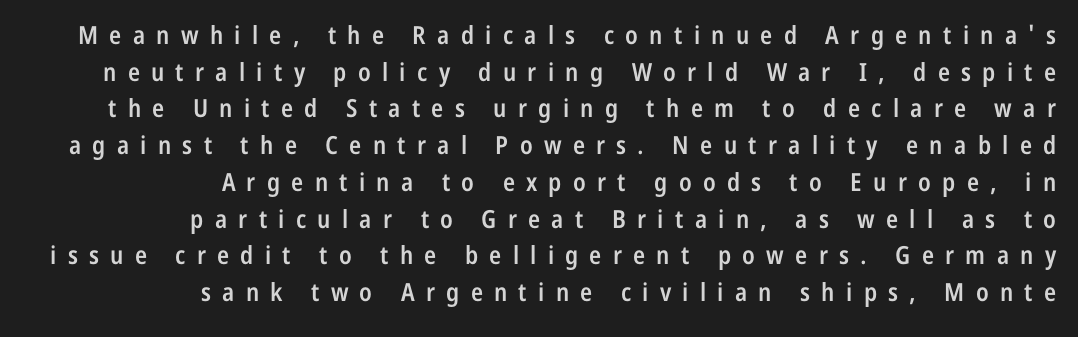
The ragged edge is on the left, which tells us the setting is flush right. The glyphs have the mass of a demibold cut, below bold. The type sits square on the baseline with zero lean. Unmarked baselines from the first word to the last. Each new line begins a customary step beneath the previous one.
